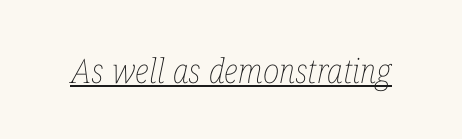
Q: Is the text bold? A: No.
Q: Is the text italic (slanted)? A: Yes, it leans right by about 12 degrees.
Q: Is the text underlined? A: Yes.
Q: Is the spacing between letters normal or unusually wide? A: Normal.
Q: Width (condensed, normal, or wide)? A: Condensed.
Q: Stroke contrast? A: Low.
Q: x-height? A: Medium.
Q: Monospaced? A: No.
